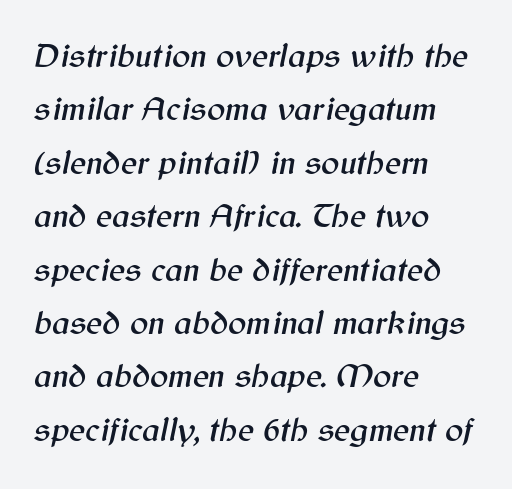
Q: Is the text italic (slanted)? A: Yes, it leans right by about 12 degrees.
Q: Is the text underlined? A: No.
Q: How is the paragraph aligned? A: Left-aligned.
Q: Is the spacing between letters normal or unusually wide? A: Normal.
Q: Is the spacing between lines tight, normal or loose? A: Normal.
Q: Width (condensed, normal, or wide)? A: Normal.
Q: Stroke contrast? A: Medium.
Q: x-height? A: Medium.
Q: Monospaced? A: No.
